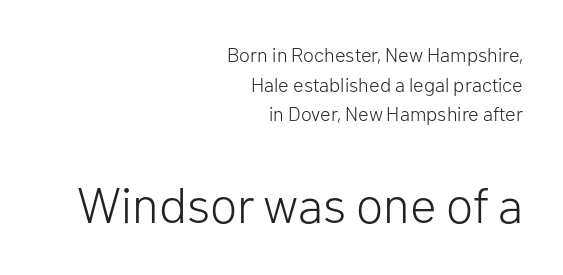
{"serif": "no", "italic": "no", "bold": "no", "weight": "light", "width": "normal", "stroke_contrast": "low", "x_height": "medium", "monospaced": "no", "underline": "no", "align": "right", "line_spacing": "normal", "line_spacing_ratio": 1.48, "letter_spacing": "normal", "letter_spacing_em": 0.0, "larger_block": "second", "size_ratio": 2.5, "glyph_px": 50}
